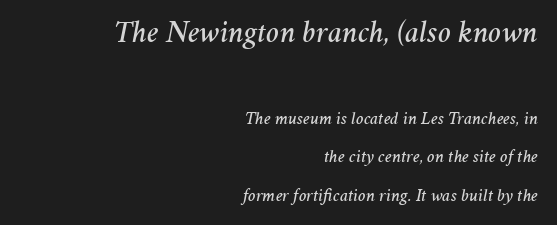
{"italic": "yes", "lean": "right", "slant_degrees": 11, "width": "normal", "stroke_contrast": "medium", "x_height": "medium", "monospaced": "no", "underline": "no", "align": "right", "line_spacing": "loose", "line_spacing_ratio": 2.13, "letter_spacing": "normal", "letter_spacing_em": 0.0, "larger_block": "first", "size_ratio": 1.72, "glyph_px": 31}
